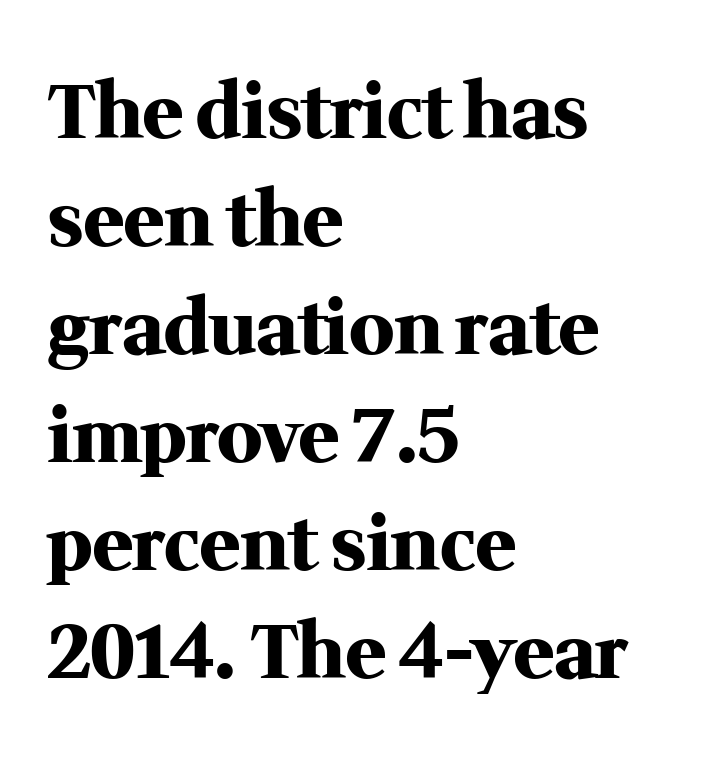
Q: Is the text bold? A: Yes.
Q: Is the text italic (slanted)? A: No, it is upright.
Q: Is the typeface a serif or a sans-serif typeface? A: Serif.
Q: Is the text underlined? A: No.
Q: How is the paragraph aligned? A: Left-aligned.
Q: Is the spacing between letters normal or unusually wide? A: Normal.
Q: Is the spacing between lines tight, normal or loose? A: Normal.
Q: Width (condensed, normal, or wide)? A: Normal.
Q: Stroke contrast? A: Medium.
Q: x-height? A: Medium.
Q: Monospaced? A: No.
